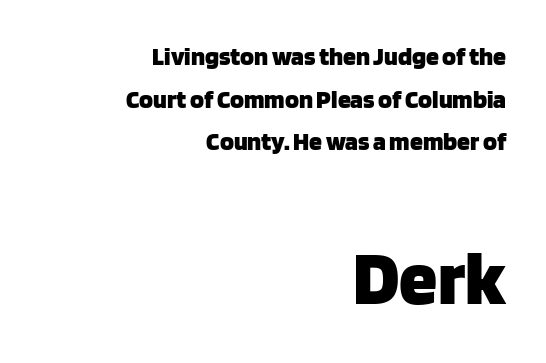
{"serif": "no", "italic": "no", "bold": "yes", "weight": "heavy", "width": "normal", "stroke_contrast": "low", "x_height": "large", "monospaced": "no", "underline": "no", "align": "right", "line_spacing": "normal", "line_spacing_ratio": 1.64, "letter_spacing": "normal", "letter_spacing_em": 0.0, "larger_block": "second", "size_ratio": 2.96, "glyph_px": 77}
